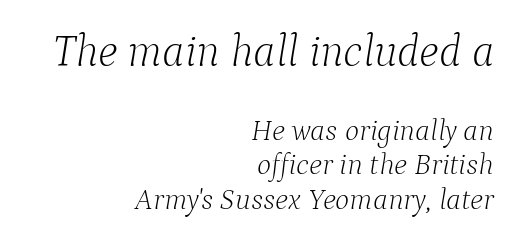
The image shows 45 px light serif type, italic (leaning right); set right-aligned, tight line spacing (1.15x), normal letter spacing, not underlined; the first (top) block is 1.5x larger; low stroke contrast and a medium x-height.
